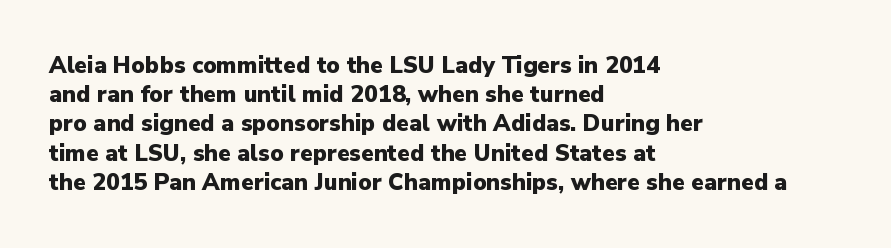
{"italic": "no", "bold": "yes", "underline": "no", "align": "left", "line_spacing": "normal", "line_spacing_ratio": 1.27, "letter_spacing": "normal", "letter_spacing_em": 0.0, "glyph_px": 23}
